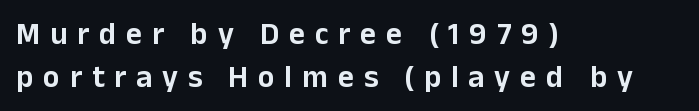
The image shows 31 px sans-serif type, upright; set left-aligned, normal line spacing (1.4x), unusually wide letter spacing (+0.32 em), not underlined; low stroke contrast and a medium x-height.
